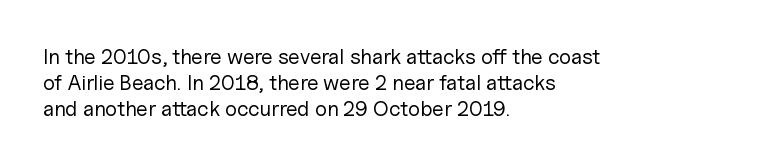
{"italic": "no", "bold": "no", "underline": "no", "align": "left", "line_spacing_ratio": 1.24, "letter_spacing": "normal", "letter_spacing_em": 0.0, "glyph_px": 21}
